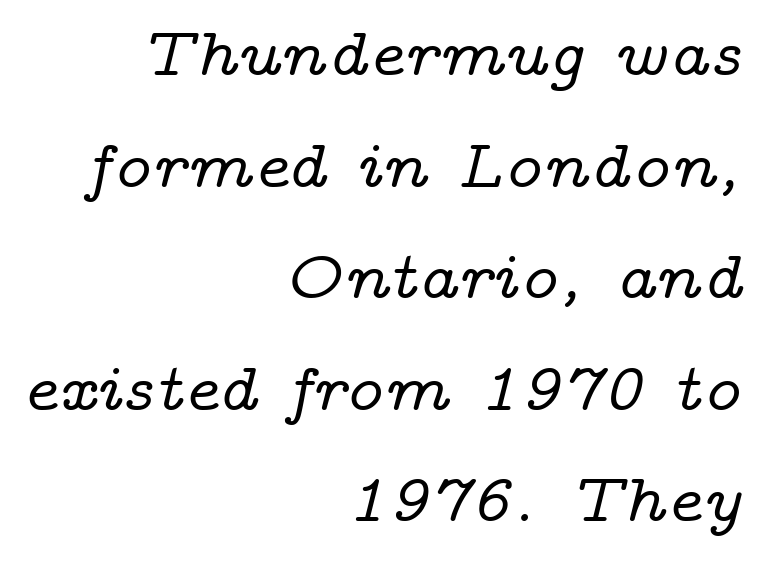
Q: Is the text italic (slanted)? A: Yes, it leans right by about 14 degrees.
Q: Is the typeface a serif or a sans-serif typeface? A: Serif.
Q: Is the text underlined? A: No.
Q: How is the paragraph aligned? A: Right-aligned.
Q: Is the spacing between letters normal or unusually wide? A: Normal.
Q: Is the spacing between lines tight, normal or loose? A: Normal.
Q: Width (condensed, normal, or wide)? A: Wide.
Q: Stroke contrast? A: Low.
Q: x-height? A: Medium.
Q: Monospaced? A: No.
